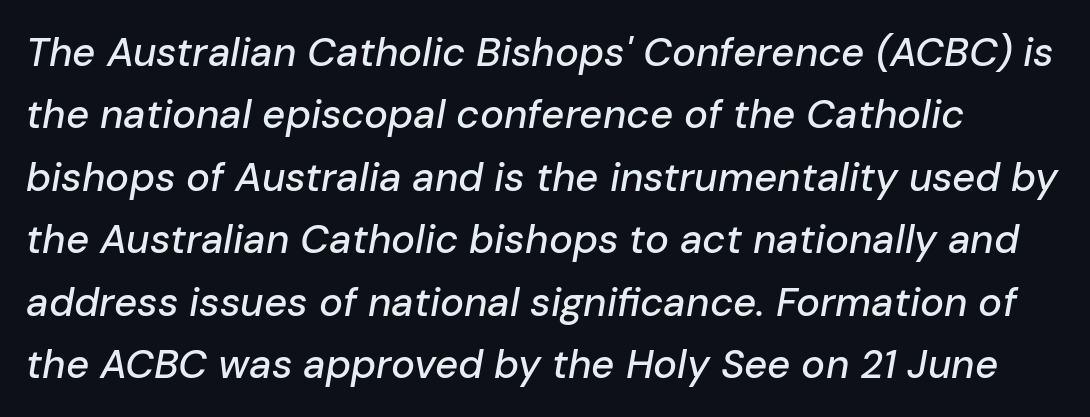
You can tell it's italic because the verticals aren't actually vertical. The leading is moderate, giving the passage an even texture. Words appear dense and cohesive because spacing is normal. The face used here is proportionally spaced, like ordinary book or web type. The space directly below the letters is spotless.
